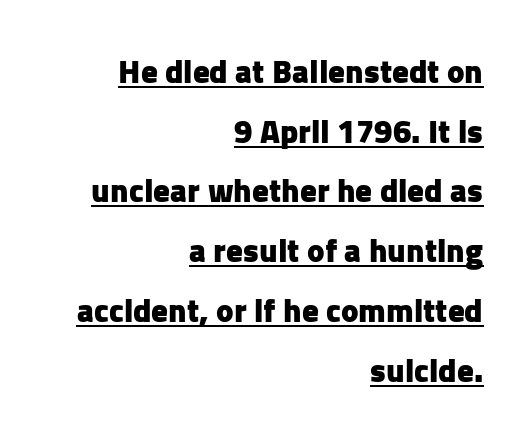
The image shows 33 px heavy sans-serif type, upright; set right-aligned, line spacing 1.81x, normal letter spacing, underlined; low stroke contrast and a medium x-height.
